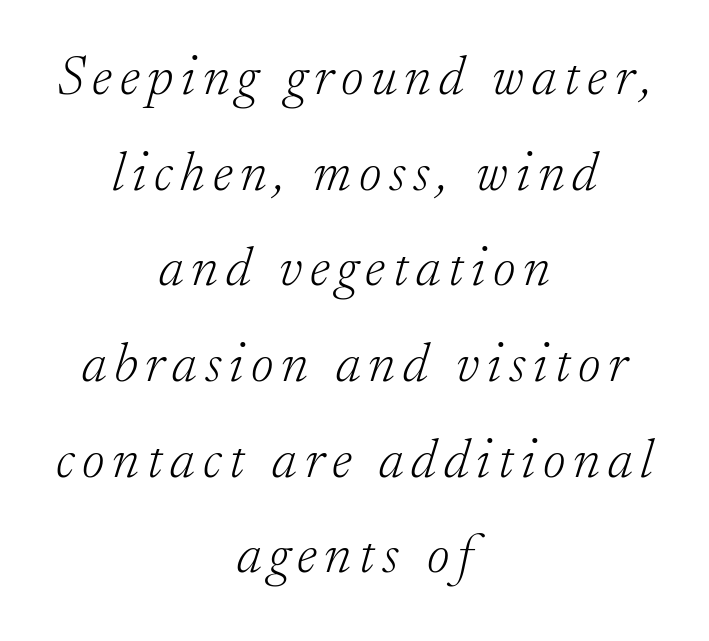
The image shows 55 px light serif type, italic (leaning right); set centered, line spacing 1.74x, not underlined; low stroke contrast and a small x-height.
